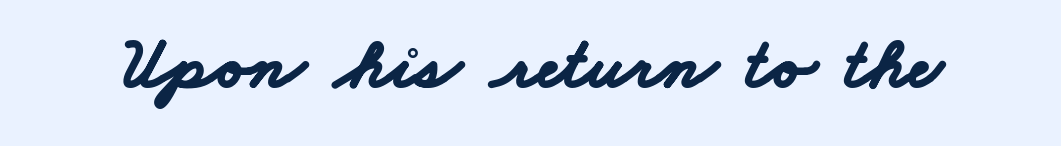
{"serif": "no", "bold": "yes", "weight": "bold", "width": "wide", "stroke_contrast": "low", "x_height": "small", "monospaced": "no", "underline": "no", "letter_spacing": "normal", "letter_spacing_em": 0.0, "glyph_px": 73}
